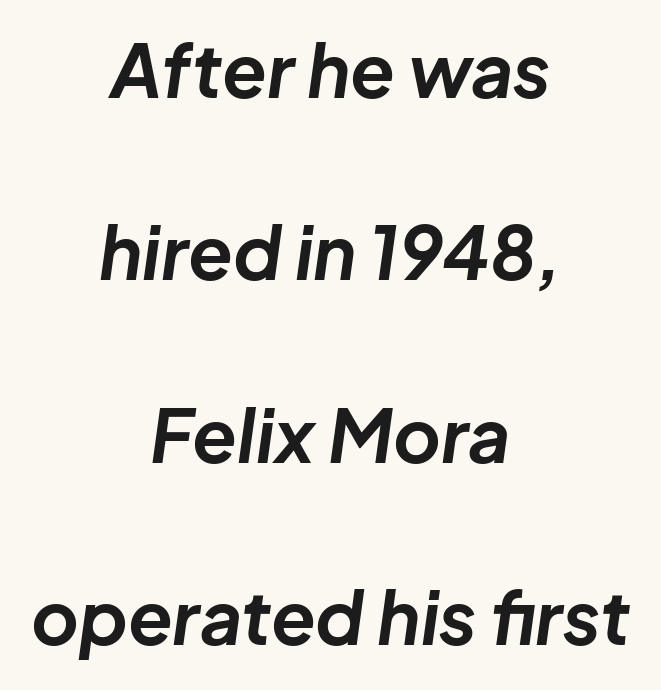
Layout note: lines centered. Proportional: the letters do not fall into vertical columns. Quick note: underline off. If you drew a line through each stem, it would be angled. The face used here has the dense, thick strokes of a bold. Words appear dense and cohesive because spacing is normal.
